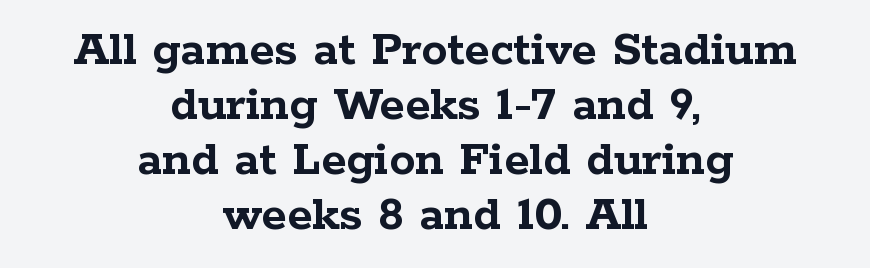
{"serif": "yes", "italic": "no", "bold": "yes", "weight": "semibold", "width": "wide", "stroke_contrast": "low", "x_height": "medium", "monospaced": "no", "underline": "no", "align": "center", "line_spacing": "tight", "line_spacing_ratio": 1.06, "letter_spacing": "normal", "letter_spacing_em": 0.0, "glyph_px": 52}
